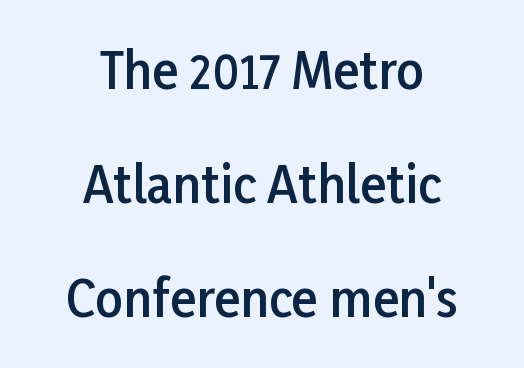
Q: Is the text bold? A: Semi-bold.
Q: Is the text italic (slanted)? A: No, it is upright.
Q: Is the typeface a serif or a sans-serif typeface? A: Sans-serif.
Q: Is the text underlined? A: No.
Q: How is the paragraph aligned? A: Centered.
Q: Is the spacing between letters normal or unusually wide? A: Normal.
Q: Is the spacing between lines tight, normal or loose? A: Loose.
Q: Width (condensed, normal, or wide)? A: Normal.
Q: Stroke contrast? A: Low.
Q: x-height? A: Medium.
Q: Monospaced? A: No.
